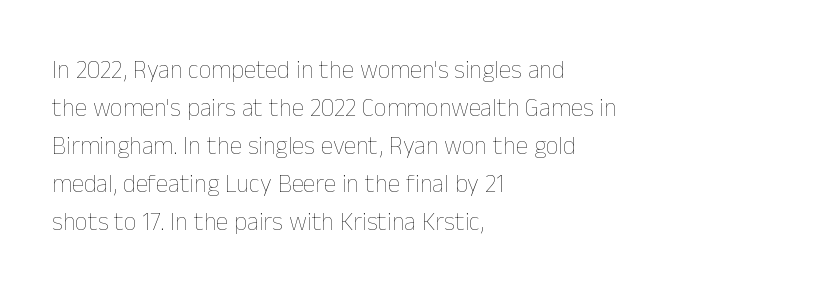
Q: Is the text bold? A: No.
Q: Is the text italic (slanted)? A: No, it is upright.
Q: Is the text underlined? A: No.
Q: How is the paragraph aligned? A: Left-aligned.
Q: Is the spacing between letters normal or unusually wide? A: Normal.
Q: Is the spacing between lines tight, normal or loose? A: Normal.
